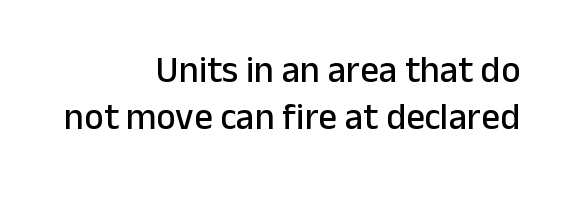
Clear beneath every line of the passage. Baseline-to-baseline distance is the conventional proportion of letter height. Ascenders rise straight up at ninety degrees. There is no visible air inserted between adjacent glyphs.
